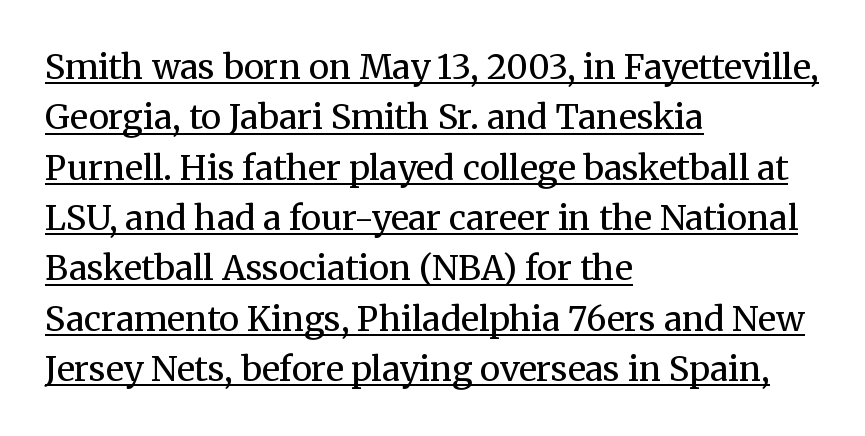
Q: Is the text bold? A: No.
Q: Is the text italic (slanted)? A: No, it is upright.
Q: Is the typeface a serif or a sans-serif typeface? A: Serif.
Q: Is the text underlined? A: Yes.
Q: How is the paragraph aligned? A: Left-aligned.
Q: Is the spacing between letters normal or unusually wide? A: Normal.
Q: Is the spacing between lines tight, normal or loose? A: Normal.
Q: Width (condensed, normal, or wide)? A: Normal.
Q: Stroke contrast? A: Medium.
Q: x-height? A: Medium.
Q: Monospaced? A: No.
